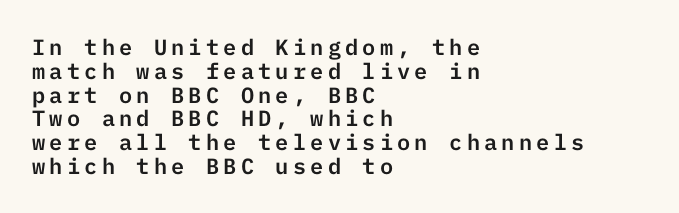
The image shows 22 px text type, upright; set left-aligned, tight line spacing (1.08x), not underlined.
